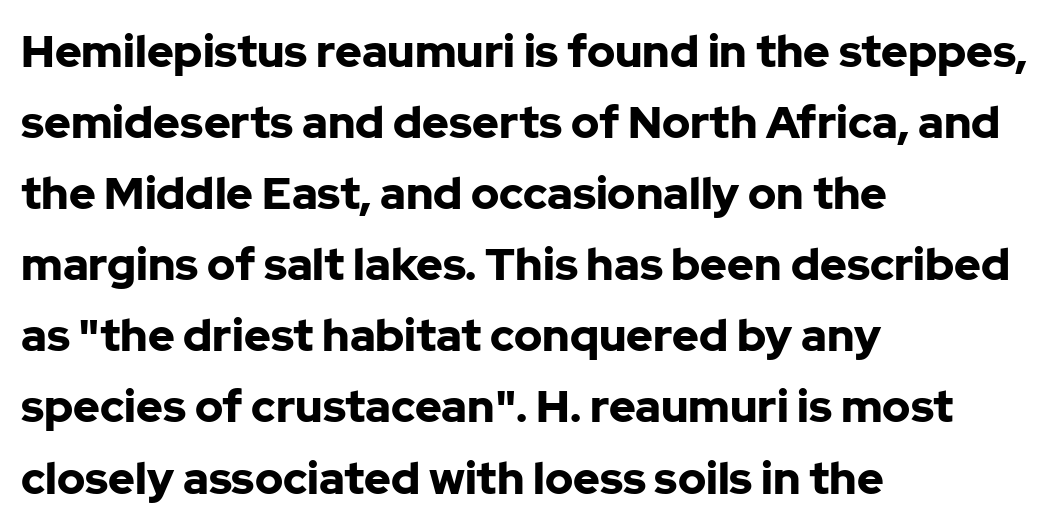
Stroke thickness is high; the sample reads as a true bold. In CSS terms this would be text-align: left. Each letter keeps its own natural width here, so spacing adapts to shape. Observe the ordinary spacing: letters are neighbours, not strangers. The glyphs in this specimen are sans serif.
